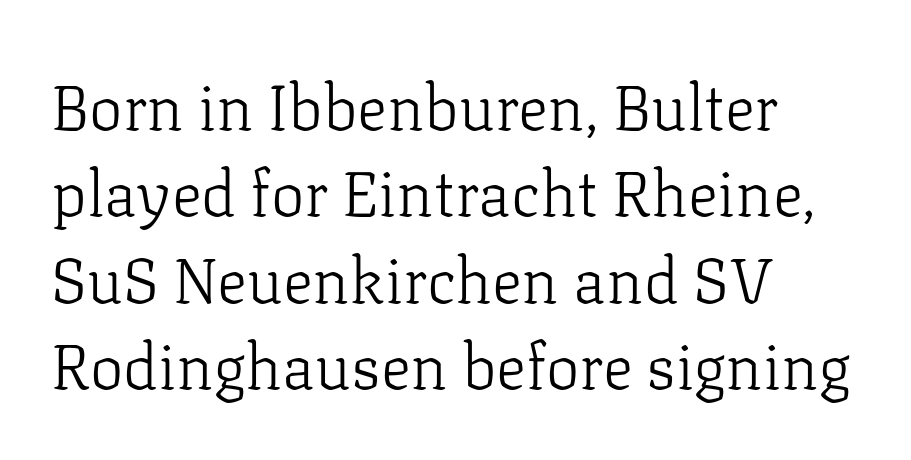
The image shows 63 px light serif type, upright; set left-aligned, normal line spacing (1.37x), normal letter spacing, not underlined; low stroke contrast and a medium x-height.
